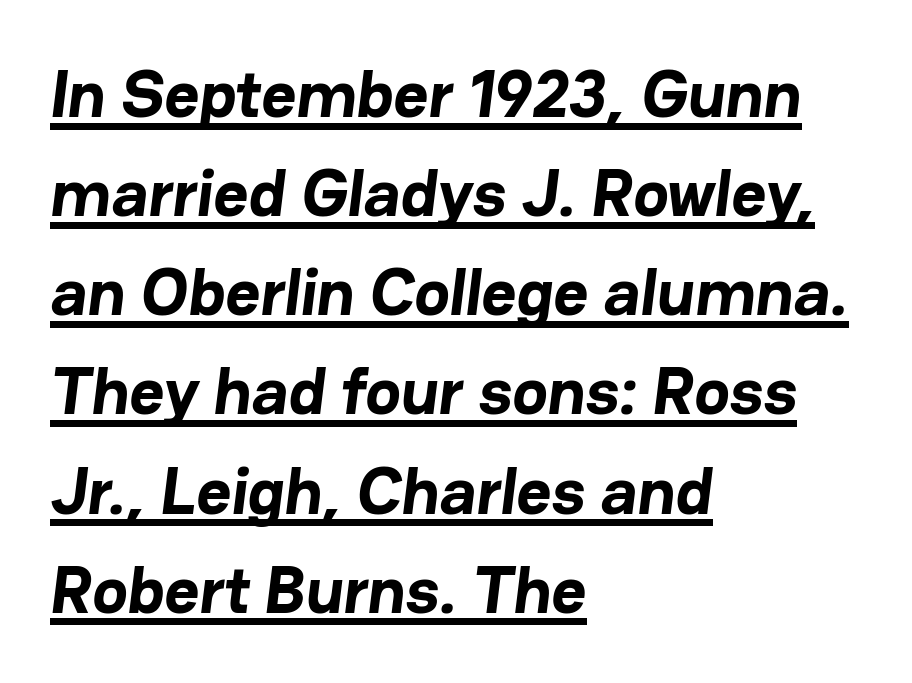
{"serif": "no", "bold": "yes", "weight": "bold", "width": "normal", "stroke_contrast": "low", "x_height": "medium", "monospaced": "no", "underline": "yes", "align": "left", "line_spacing": "normal", "line_spacing_ratio": 1.48, "letter_spacing": "normal", "letter_spacing_em": 0.0, "glyph_px": 67}
